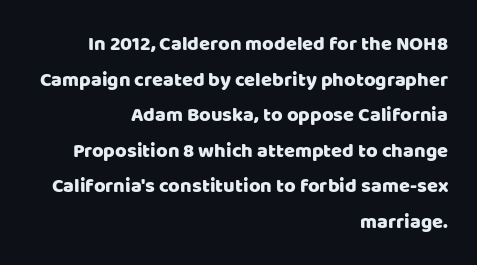
{"italic": "no", "underline": "no", "align": "right", "line_spacing_ratio": 1.78, "letter_spacing": "normal", "letter_spacing_em": 0.0, "glyph_px": 20}
